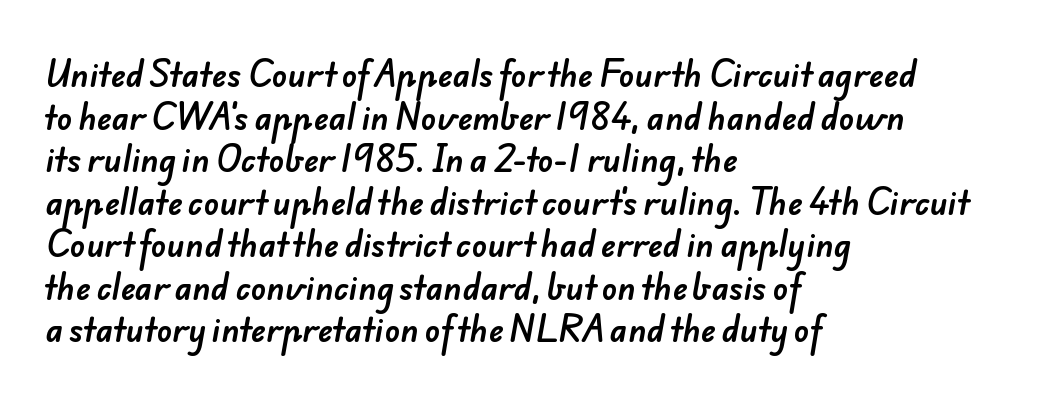
{"serif": "no", "width": "normal", "stroke_contrast": "low", "x_height": "small", "monospaced": "no", "underline": "no", "align": "left", "line_spacing": "normal", "line_spacing_ratio": 1.33, "letter_spacing": "normal", "letter_spacing_em": 0.0, "glyph_px": 32}
